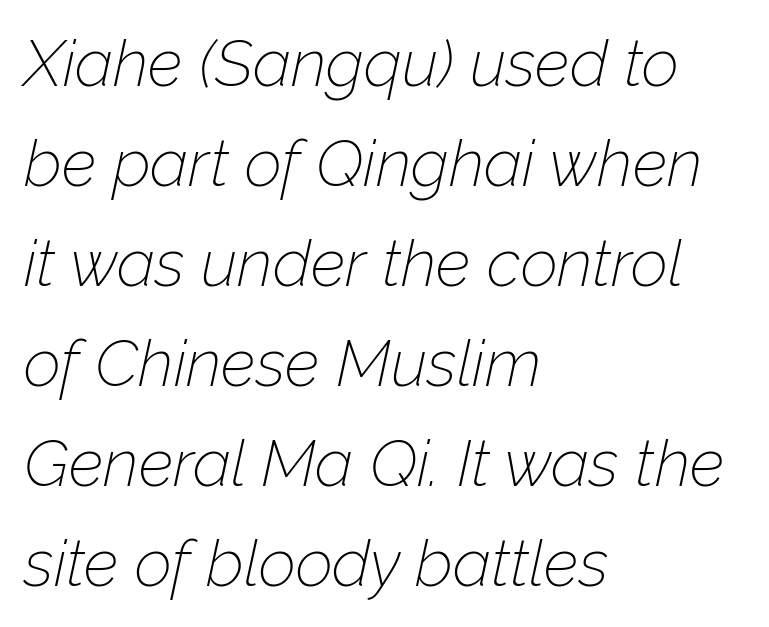
The image shows 65 px thin type, italic (leaning right); set left-aligned, normal line spacing (1.54x), normal letter spacing, not underlined; low stroke contrast and a medium x-height.
